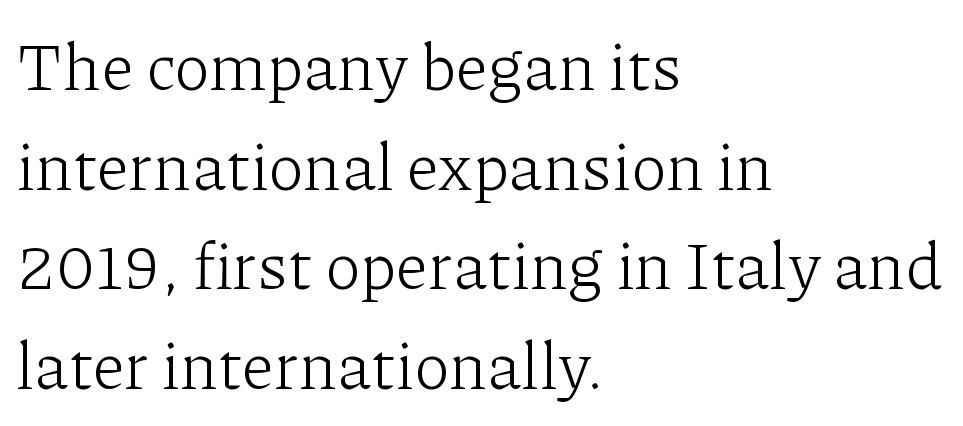
{"serif": "yes", "italic": "no", "bold": "no", "weight": "light", "width": "normal", "stroke_contrast": "low", "x_height": "medium", "monospaced": "no", "underline": "no", "align": "left", "line_spacing": "normal", "line_spacing_ratio": 1.51, "letter_spacing": "normal", "letter_spacing_em": 0.0, "glyph_px": 66}
